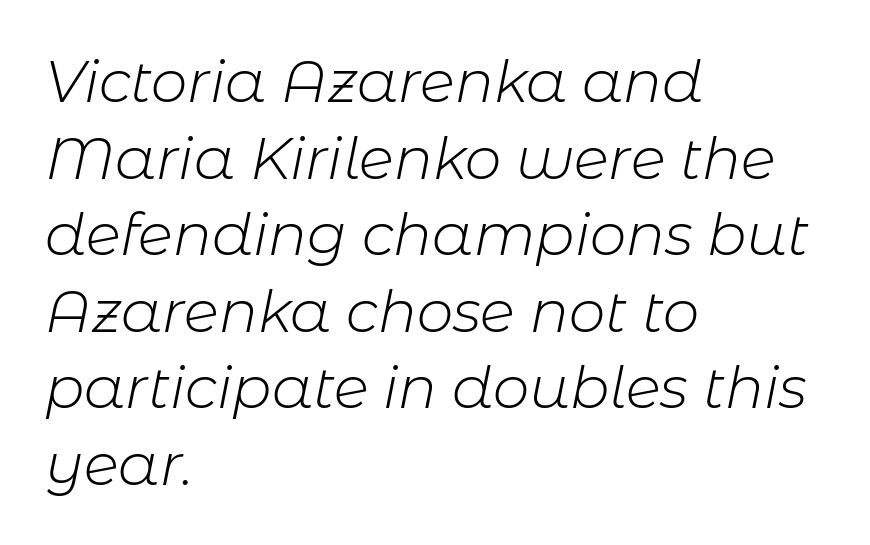
The image shows 58 px light type, italic (leaning right); set left-aligned, normal line spacing (1.32x), normal letter spacing, not underlined; low stroke contrast and a medium x-height.
